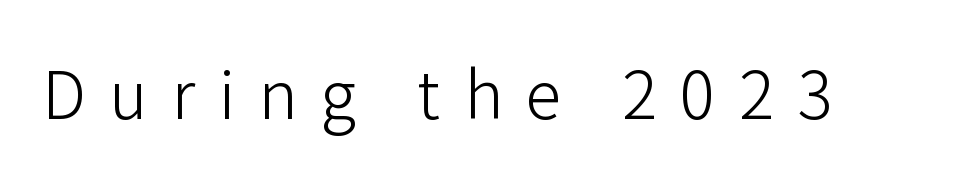
{"serif": "no", "italic": "no", "bold": "no", "weight": "light", "width": "normal", "stroke_contrast": "low", "x_height": "medium", "monospaced": "no", "underline": "no", "letter_spacing": "wide", "letter_spacing_em": 0.35, "glyph_px": 66}
